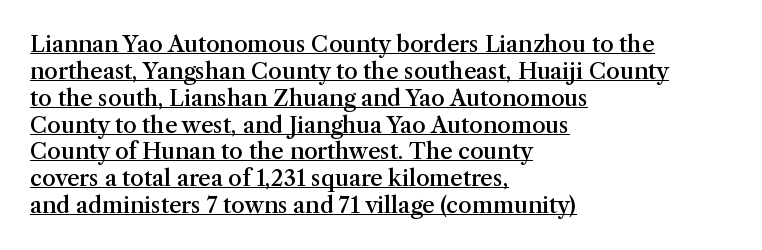
The image shows 22 px text type, upright; set left-aligned, line spacing 1.22x, normal letter spacing, underlined.
